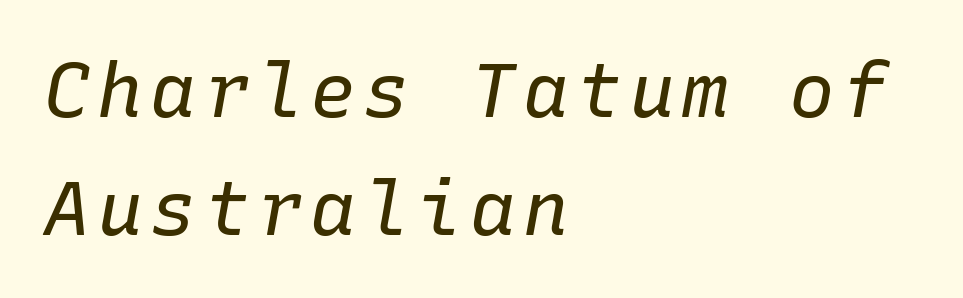
Ink coverage per letter is moderate at most. A typesetter would call this leading conventional body-copy spacing. Teacher's note: observe the even left margin — that is flush-left alignment. The letters are slanted; this is an italic face.
